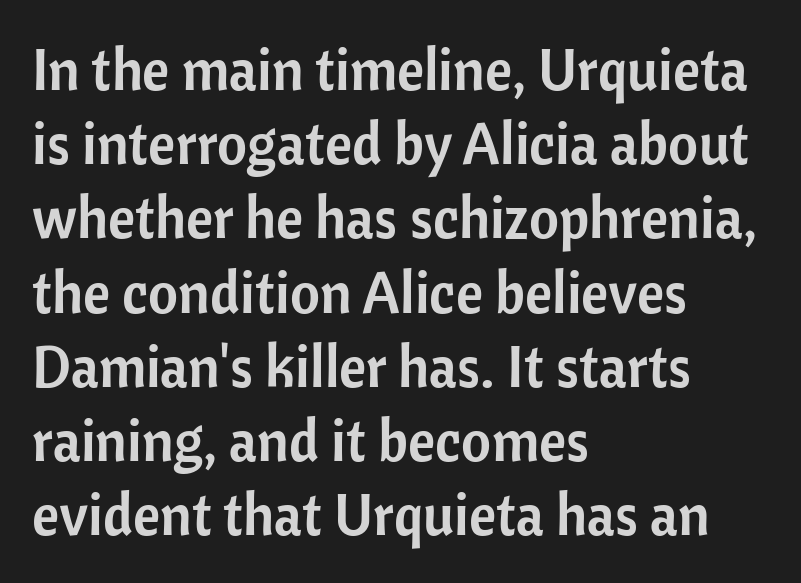
Q: Is the text italic (slanted)? A: No, it is upright.
Q: Is the typeface a serif or a sans-serif typeface? A: Sans-serif.
Q: Is the text underlined? A: No.
Q: How is the paragraph aligned? A: Left-aligned.
Q: Is the spacing between letters normal or unusually wide? A: Normal.
Q: Is the spacing between lines tight, normal or loose? A: Normal.
Q: Width (condensed, normal, or wide)? A: Normal.
Q: Stroke contrast? A: Low.
Q: x-height? A: Medium.
Q: Monospaced? A: No.
